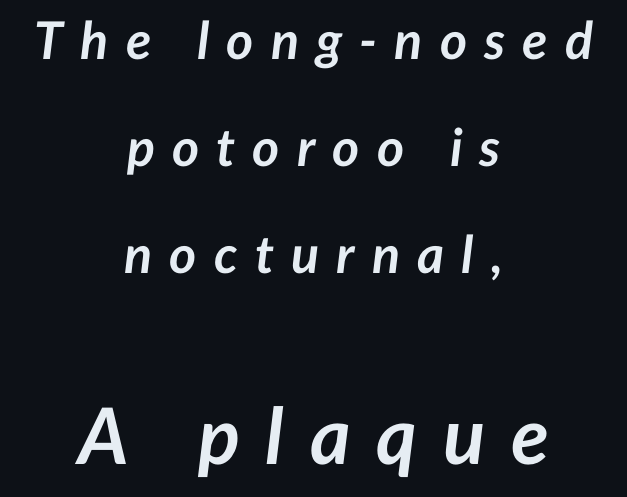
Each glyph is drawn with heavy, bold strokes. The composition opens small and finishes big. Summary of vertical rhythm: relaxed, with wide interline spacing. The lettering tilts uniformly, giving the passage an italic look.
